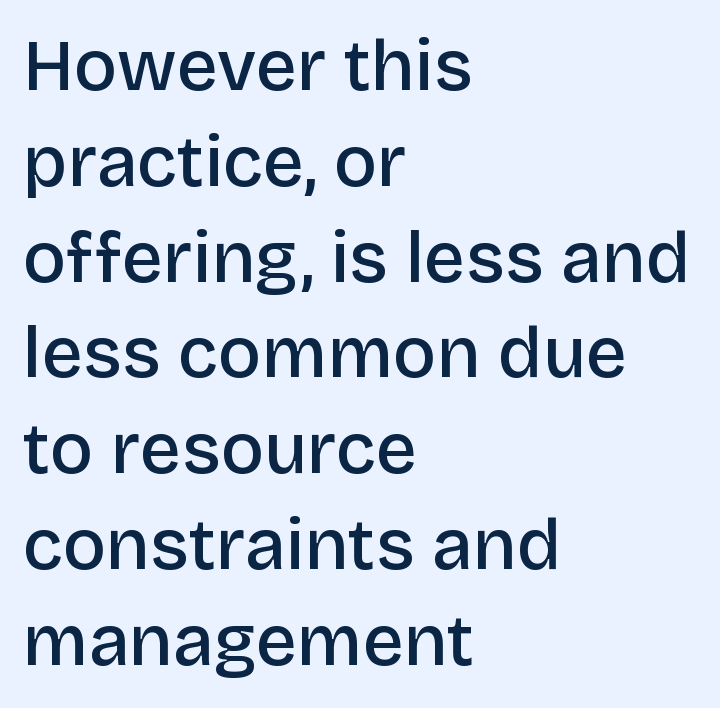
The image shows 72 px semibold sans-serif type, upright; set left-aligned, normal line spacing (1.33x), normal letter spacing, not underlined; low stroke contrast and a large x-height.
